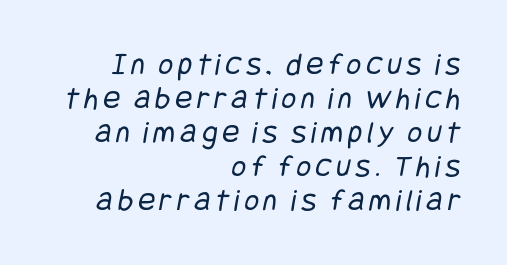
The image shows 32 px regular-weight, condensed sans-serif type; set right-aligned, tight line spacing (1.06x), not underlined; low stroke contrast and a large x-height.
